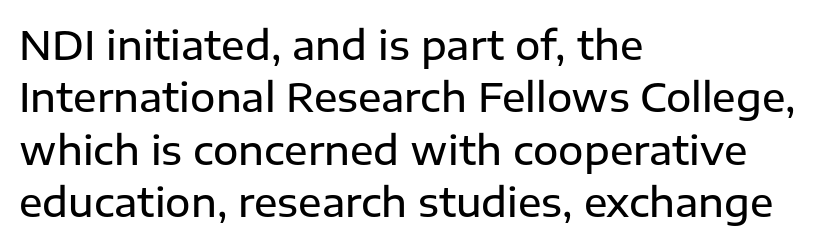
{"serif": "no", "italic": "no", "bold": "semi", "weight": "semibold", "width": "normal", "stroke_contrast": "low", "x_height": "medium", "monospaced": "no", "underline": "no", "align": "left", "line_spacing": "normal", "line_spacing_ratio": 1.34, "letter_spacing": "normal", "letter_spacing_em": 0.0, "glyph_px": 39}
